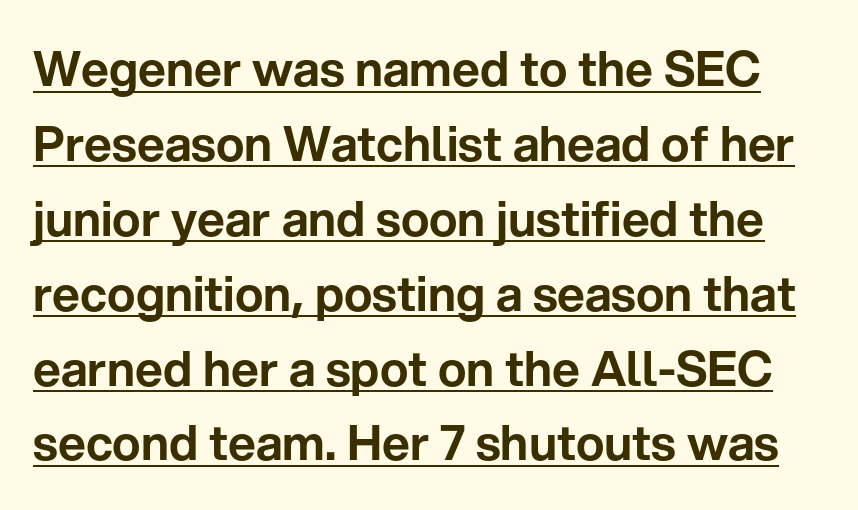
The image shows 48 px sans-serif type, upright; set normal line spacing (1.56x), normal letter spacing, underlined; low stroke contrast and a medium x-height.
